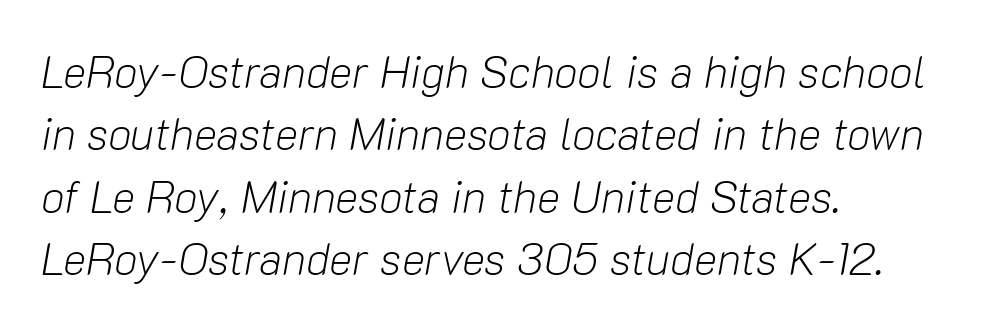
{"italic": "yes", "lean": "right", "slant_degrees": 10, "bold": "no", "weight": "light", "width": "normal", "stroke_contrast": "low", "x_height": "medium", "monospaced": "no", "underline": "no", "align": "left", "line_spacing": "normal", "line_spacing_ratio": 1.42, "letter_spacing": "normal", "letter_spacing_em": 0.0, "glyph_px": 44}
